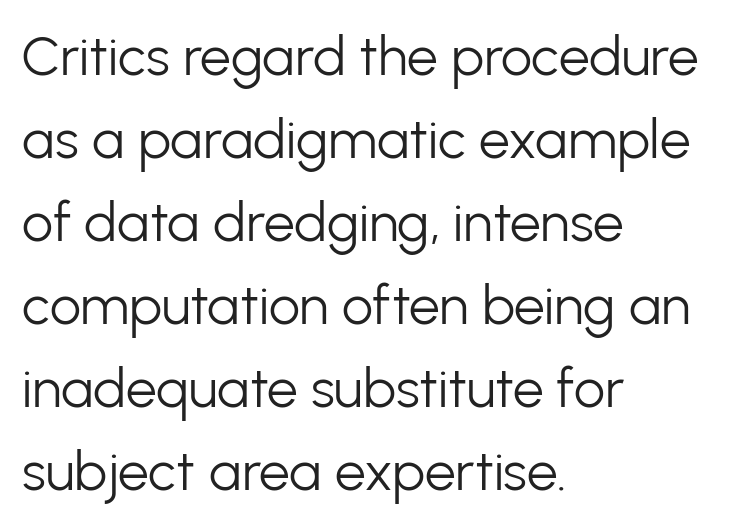
Q: Is the text bold? A: No.
Q: Is the text italic (slanted)? A: No, it is upright.
Q: Is the typeface a serif or a sans-serif typeface? A: Sans-serif.
Q: Is the text underlined? A: No.
Q: How is the paragraph aligned? A: Left-aligned.
Q: Is the spacing between letters normal or unusually wide? A: Normal.
Q: Is the spacing between lines tight, normal or loose? A: Normal.
Q: Width (condensed, normal, or wide)? A: Normal.
Q: Stroke contrast? A: Low.
Q: x-height? A: Medium.
Q: Monospaced? A: No.
